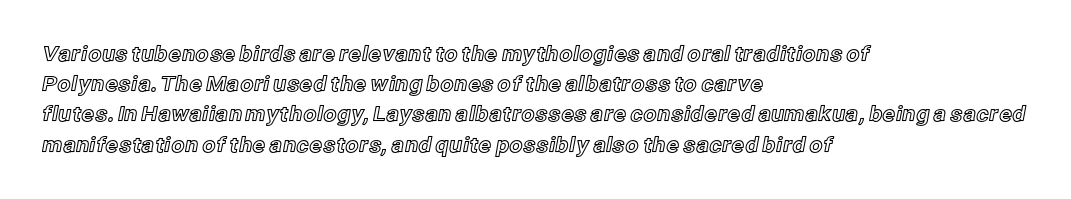
The lines sit at an ordinary, default distance from one another. What stands out about the letter spacing? Nothing — it is the standard amount. Leftover space on each line is placed entirely after the last word. Check the space under the baseline: it is left empty.
